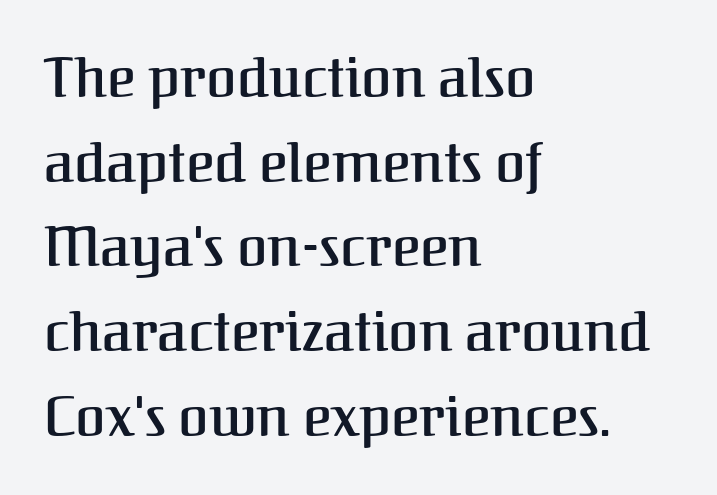
This rendering employs a face with finishing strokes, i.e., a serif. These lines were composed using upright roman letters. Anything drawn beneath the words? Only blank space. The lines in this sample share a left origin and differ only in where they stop. Varying glyph widths throughout — classic text-font behaviour.
